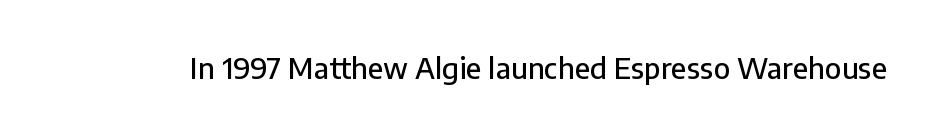
The image shows 29 px sans-serif type, upright; set normal letter spacing, not underlined; low stroke contrast and a medium x-height.
